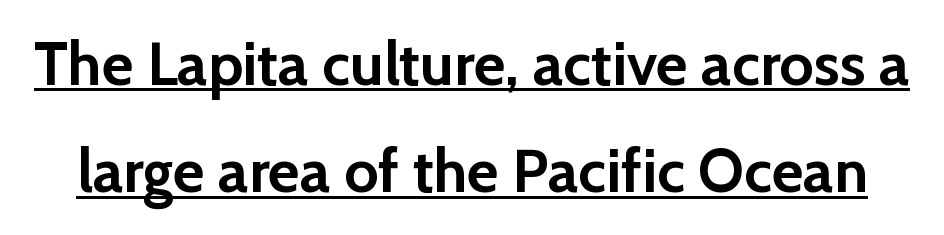
This rendering leaves character spacing at its baseline value. Check where the strokes stop: nothing finishes them off — pure sans. The glyphs have the mass of a bold cut. The rendered words wear a rule along their underside. A typesetter would call this proportional, since set widths differ per character. The typography opts for an upright posture over an oblique one.
